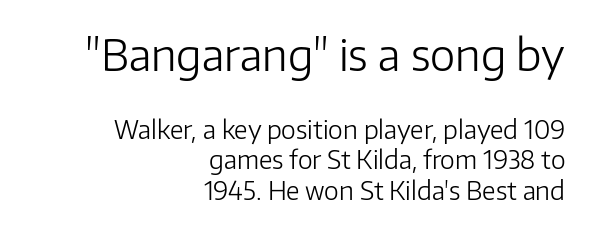
{"serif": "no", "italic": "no", "bold": "no", "weight": "light", "width": "normal", "stroke_contrast": "low", "x_height": "medium", "monospaced": "no", "underline": "no", "align": "right", "line_spacing_ratio": 1.22, "letter_spacing": "normal", "letter_spacing_em": 0.0, "larger_block": "first", "size_ratio": 1.72, "glyph_px": 43}
